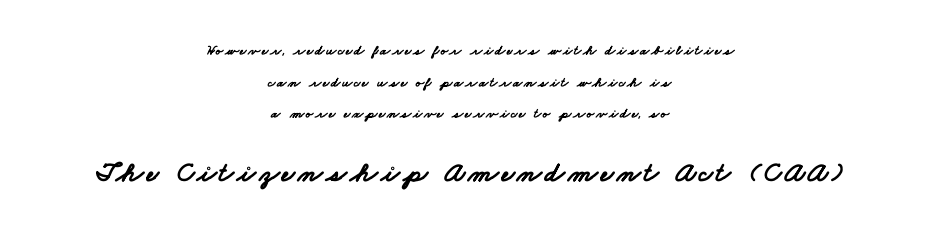
Q: Is the text bold? A: Yes.
Q: Is the typeface a serif or a sans-serif typeface? A: Sans-serif.
Q: Is the text underlined? A: No.
Q: How is the paragraph aligned? A: Centered.
Q: Is the spacing between lines tight, normal or loose? A: Loose.
Q: Which block of text is set in a larger size, the first (top) or the second (bottom)? A: The second (bottom) one.
Q: Width (condensed, normal, or wide)? A: Wide.
Q: Stroke contrast? A: Low.
Q: x-height? A: Small.
Q: Monospaced? A: No.
